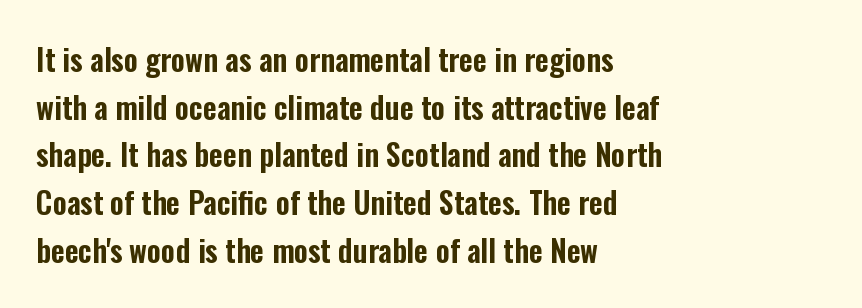
The image shows 30 px condensed sans-serif type, upright; set left-aligned, normal line spacing (1.59x), normal letter spacing, not underlined; low stroke contrast and a medium x-height.
